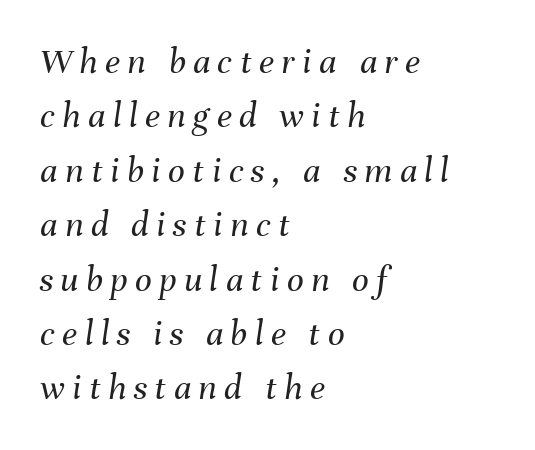
The image shows 37 px regular-weight type, italic (leaning right); set left-aligned, normal line spacing (1.47x), unusually wide letter spacing (+0.2 em), not underlined; medium stroke contrast and a medium x-height.
